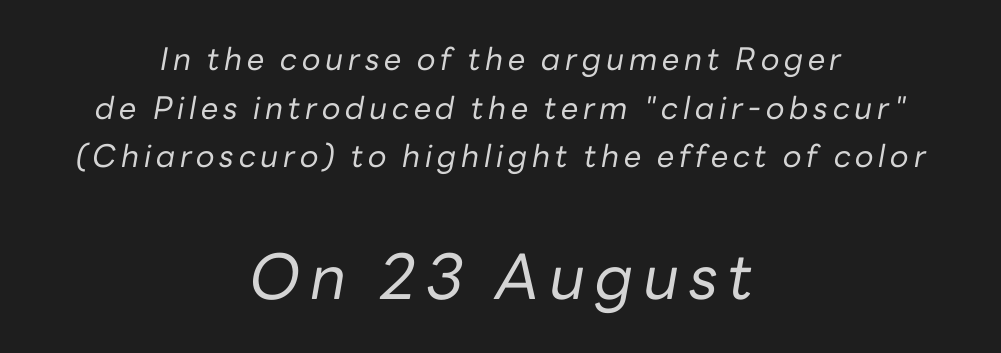
Typeset on center — no edge is straight. Each stroke keeps to a modest, everyday thickness or less. The composition opens small and finishes big. In terms of posture, this sample is oblique. Words float on clear page, feet unadorned. Honestly, the row spacing looks completely unremarkable.
